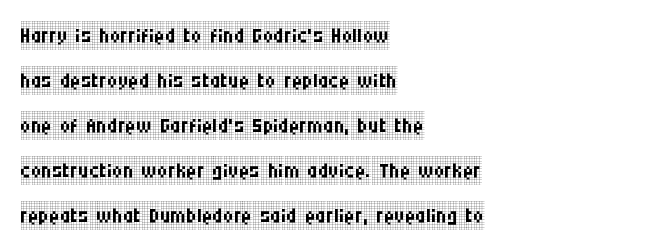
Observe the ordinary spacing: letters are neighbours, not strangers. Unlike italic type, these characters show no tilt at all. The space directly below the letters is spotless. Does the leading feel generous? No, just average. The designer went with a serif here, giving each stem small feet.
